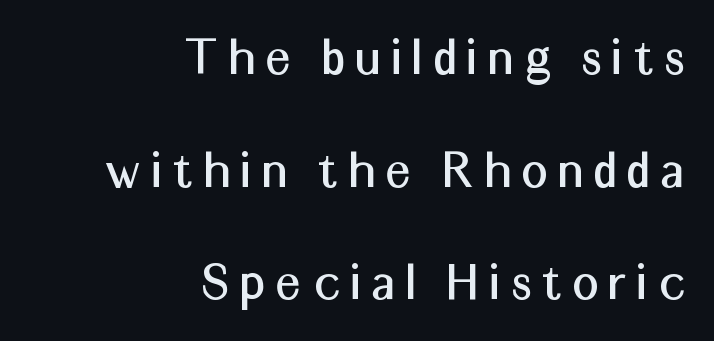
Honestly, the rows look like they've been pulled way apart. Is this a sans? Yes — the strokes have no serifs. Someone cranked the tracking dial way up on this one. These lines were composed using upright roman letters. You could not count columns in this text — the font is proportionally spaced.
